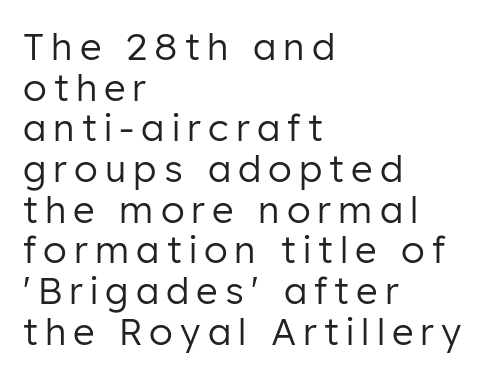
The image shows 37 px regular-weight sans-serif type, upright; set left-aligned, tight line spacing (1.1x), not underlined; low stroke contrast and a medium x-height.
